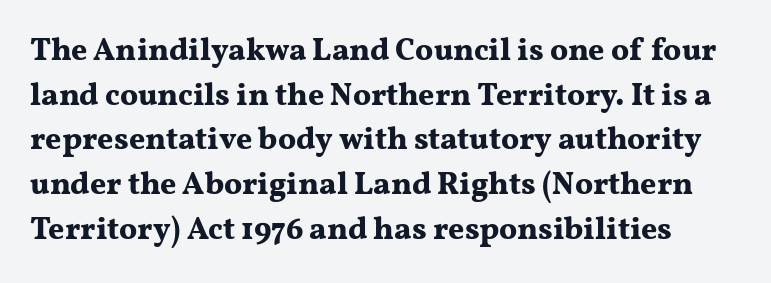
{"serif": "yes", "italic": "no", "bold": "yes", "weight": "bold", "width": "wide", "stroke_contrast": "medium", "x_height": "medium", "monospaced": "no", "underline": "no", "line_spacing": "normal", "line_spacing_ratio": 1.44, "letter_spacing": "normal", "letter_spacing_em": 0.0, "glyph_px": 31}
